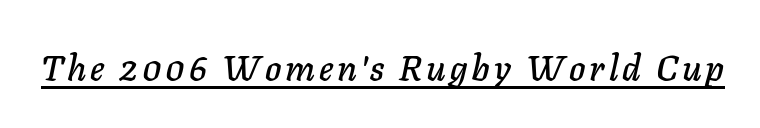
The image shows 35 px text type, italic (leaning right); set underlined; low stroke contrast and a medium x-height.
